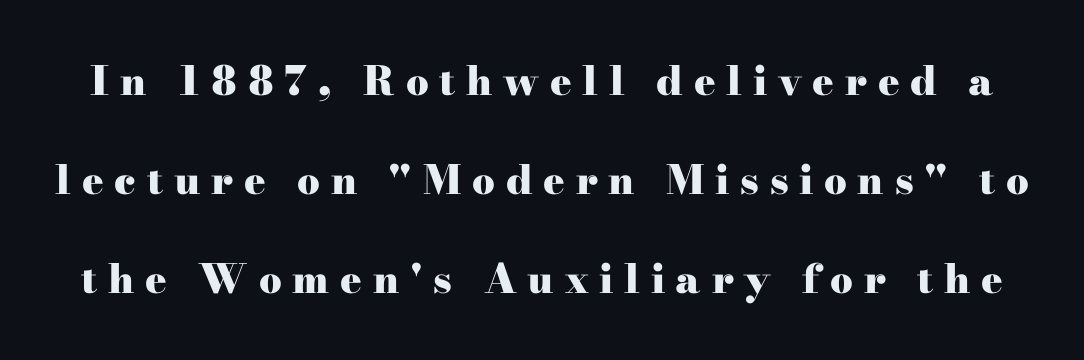
Stroke thickness is high; the sample reads as a true bold. Letterform terminals end in serifs throughout the passage. Each new line begins a long way beneath the previous one. Quick note: underline off. Words appear elongated and porous because spacing is wide.
